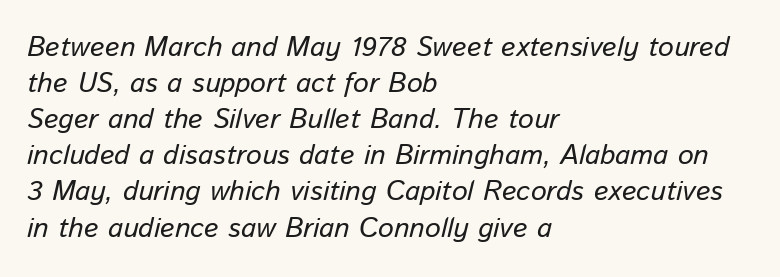
The space directly below the letters is spotless. A student would call this left alignment; a typographer would say flush left, rag right. Summary of weight: not heavy and not bold. Nothing unusual about the tracking: characters are spaced as the font intends.
